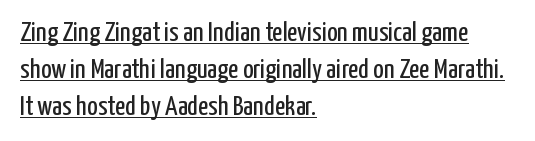
The image shows 28 px regular-weight, condensed sans-serif type, upright; set left-aligned, normal line spacing (1.32x), normal letter spacing, underlined; low stroke contrast and a medium x-height.
